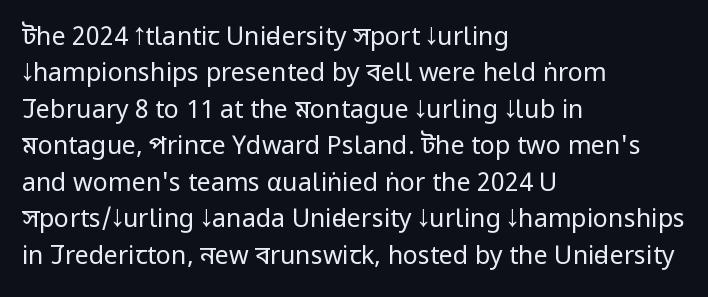
Q: Is the text bold? A: No.
Q: Is the text italic (slanted)? A: No, it is upright.
Q: Is the text underlined? A: No.
Q: How is the paragraph aligned? A: Left-aligned.
Q: Is the spacing between letters normal or unusually wide? A: Normal.
Q: Is the spacing between lines tight, normal or loose? A: Normal.
